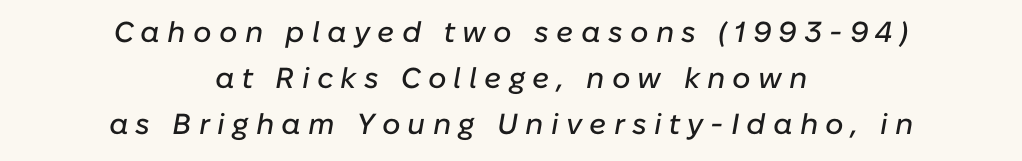
These lines are rendered in a variable-pitch font. The face used here is rendered with a markedly widened letterfit. Style check: oblique. Leftover space on each line is divided equally before and after the words.
